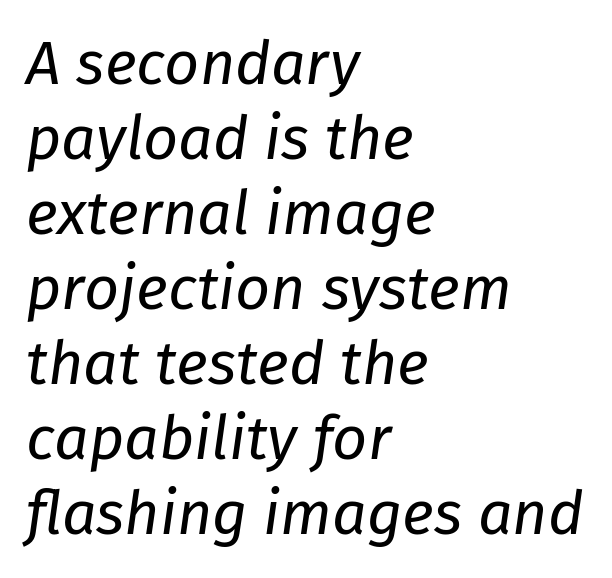
The image shows 61 px regular-weight type, italic (leaning right); set left-aligned, line spacing 1.23x, normal letter spacing, not underlined; low stroke contrast and a medium x-height.
